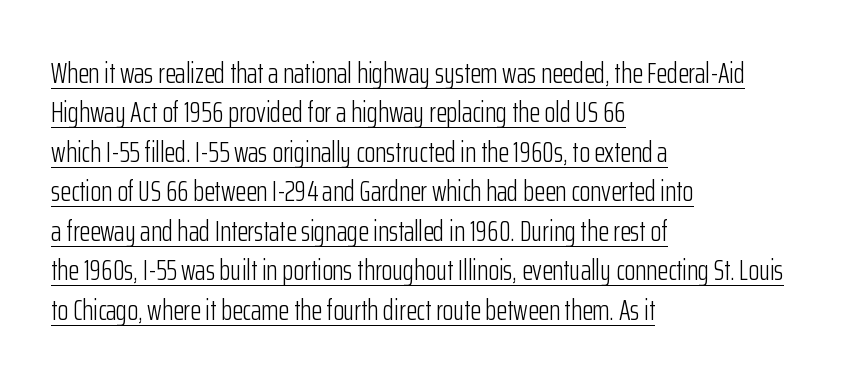
The image shows 28 px light, condensed sans-serif type, upright; set left-aligned, normal line spacing (1.41x), normal letter spacing, underlined; low stroke contrast and a medium x-height.
